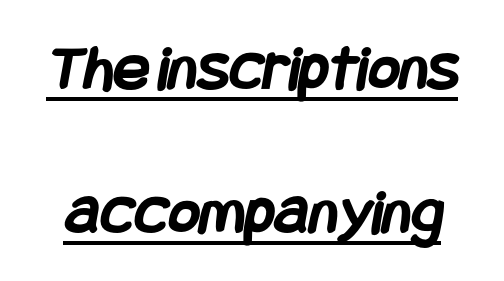
{"serif": "no", "bold": "yes", "weight": "semibold", "width": "condensed", "stroke_contrast": "low", "x_height": "large", "underline": "yes", "line_spacing": "loose", "line_spacing_ratio": 2.15, "letter_spacing": "normal", "letter_spacing_em": 0.0, "glyph_px": 67}
